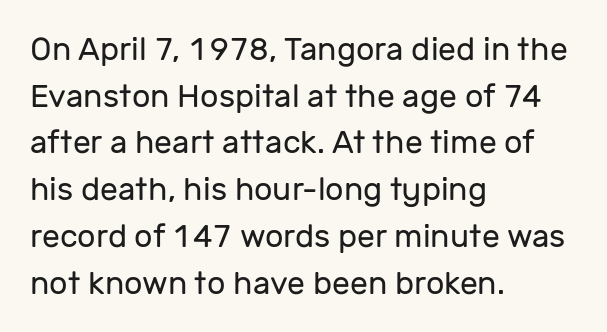
Q: Is the text bold? A: No.
Q: Is the text italic (slanted)? A: No, it is upright.
Q: Is the typeface a serif or a sans-serif typeface? A: Sans-serif.
Q: Is the text underlined? A: No.
Q: How is the paragraph aligned? A: Left-aligned.
Q: Is the spacing between letters normal or unusually wide? A: Normal.
Q: Is the spacing between lines tight, normal or loose? A: Normal.
Q: Width (condensed, normal, or wide)? A: Normal.
Q: Stroke contrast? A: Low.
Q: x-height? A: Medium.
Q: Monospaced? A: No.
